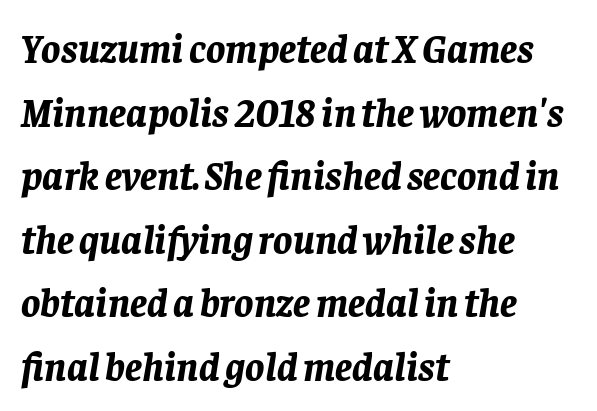
Vertical spacing — default. Each word holds together tightly as a unit, with standard inter-letter gaps. Bare-footed words on every line. Is the block centered? No — it sits flush against the left margin. These lines are rendered in a variable-pitch font.
